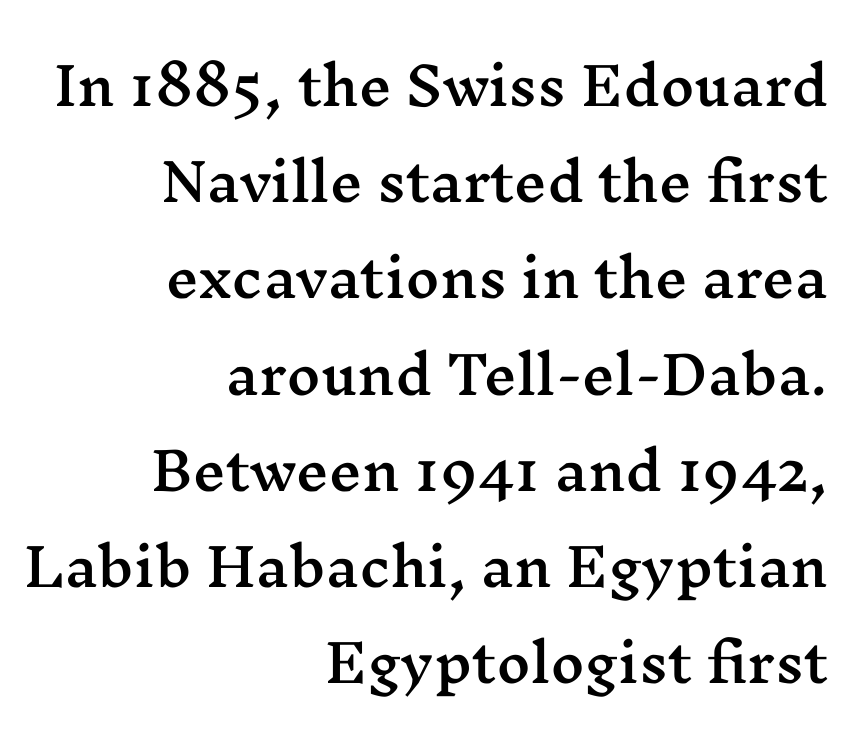
{"serif": "yes", "italic": "no", "width": "wide", "stroke_contrast": "medium", "x_height": "medium", "monospaced": "no", "underline": "no", "align": "right", "line_spacing_ratio": 1.85, "letter_spacing": "normal", "letter_spacing_em": 0.0, "glyph_px": 52}
